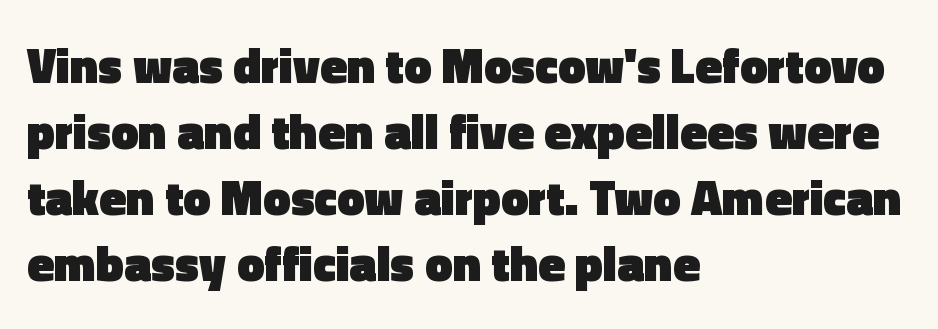
Q: Is the text bold? A: Yes.
Q: Is the text italic (slanted)? A: No, it is upright.
Q: Is the typeface a serif or a sans-serif typeface? A: Sans-serif.
Q: Is the text underlined? A: No.
Q: How is the paragraph aligned? A: Left-aligned.
Q: Is the spacing between letters normal or unusually wide? A: Normal.
Q: Is the spacing between lines tight, normal or loose? A: Normal.
Q: Width (condensed, normal, or wide)? A: Normal.
Q: x-height? A: Medium.
Q: Monospaced? A: No.
